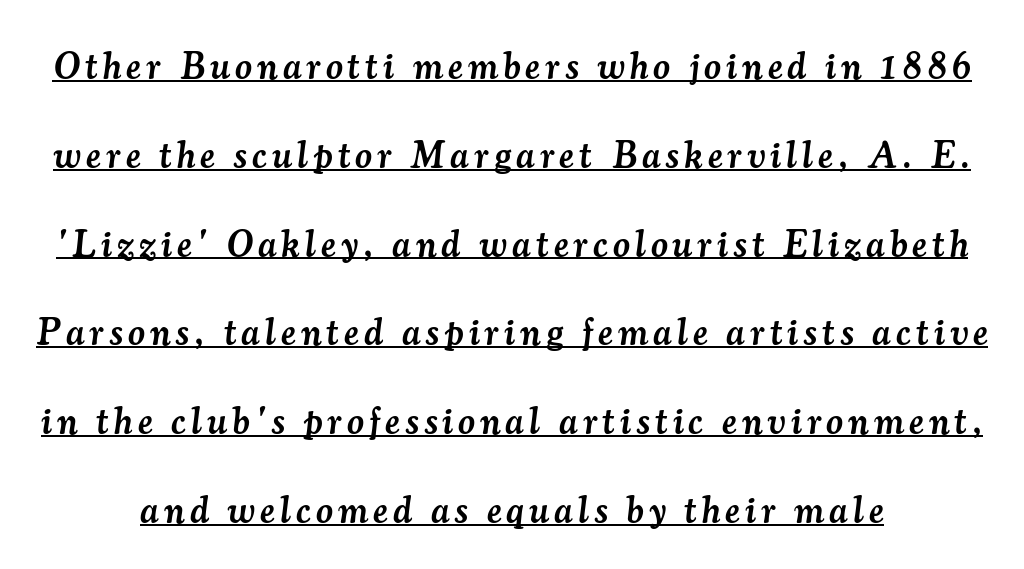
Q: Is the text bold? A: Semi-bold.
Q: Is the text italic (slanted)? A: Yes, it leans right by about 7 degrees.
Q: Is the typeface a serif or a sans-serif typeface? A: Serif.
Q: Is the text underlined? A: Yes.
Q: Is the spacing between lines tight, normal or loose? A: Loose.
Q: Width (condensed, normal, or wide)? A: Normal.
Q: Stroke contrast? A: Medium.
Q: x-height? A: Small.
Q: Monospaced? A: No.
